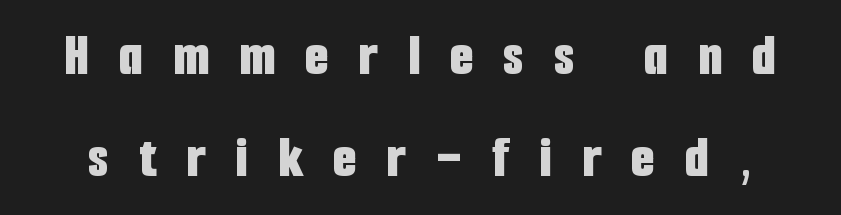
{"serif": "no", "italic": "no", "bold": "yes", "weight": "bold", "width": "condensed", "stroke_contrast": "low", "x_height": "medium", "monospaced": "no", "underline": "no", "line_spacing": "normal", "line_spacing_ratio": 1.68, "letter_spacing": "wide", "letter_spacing_em": 0.49, "glyph_px": 61}
